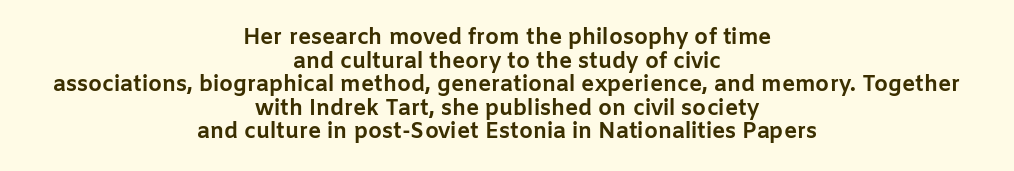
The image shows 22 px bold type, upright; set centered, tight line spacing (1.07x), normal letter spacing, not underlined.
